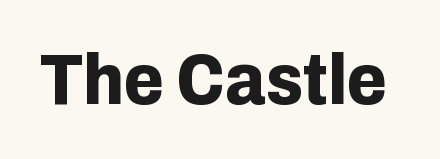
Q: Is the text bold? A: Yes.
Q: Is the text italic (slanted)? A: No, it is upright.
Q: Is the typeface a serif or a sans-serif typeface? A: Sans-serif.
Q: Is the text underlined? A: No.
Q: Is the spacing between letters normal or unusually wide? A: Normal.
Q: Width (condensed, normal, or wide)? A: Normal.
Q: Stroke contrast? A: Low.
Q: x-height? A: Medium.
Q: Monospaced? A: No.
